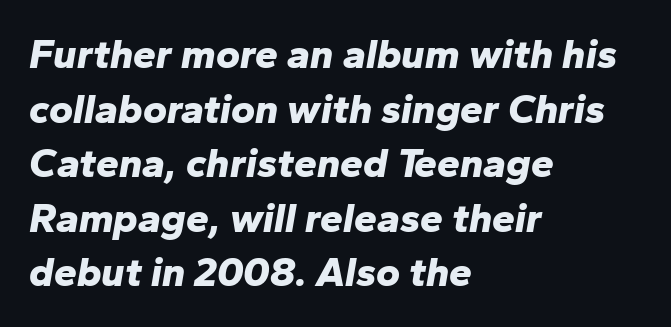
The image shows 41 px bold type, italic (leaning right); set left-aligned, normal line spacing (1.33x), normal letter spacing, not underlined; low stroke contrast and a medium x-height.
